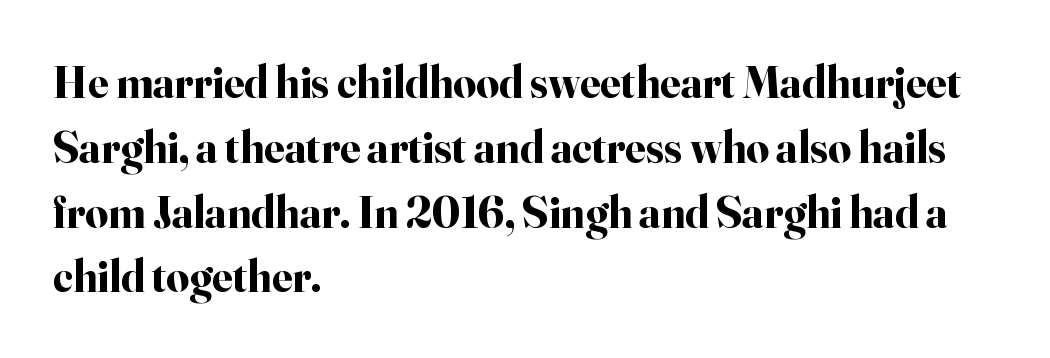
Left-aligned paragraph, ragged on the right. This is heavy type, rendered in bold. The passage shown stacks its lines at a standard gap. Old-style or modern, the face here clearly has serifs. This sample uses an upright cut, with every glyph sitting square on the baseline.
